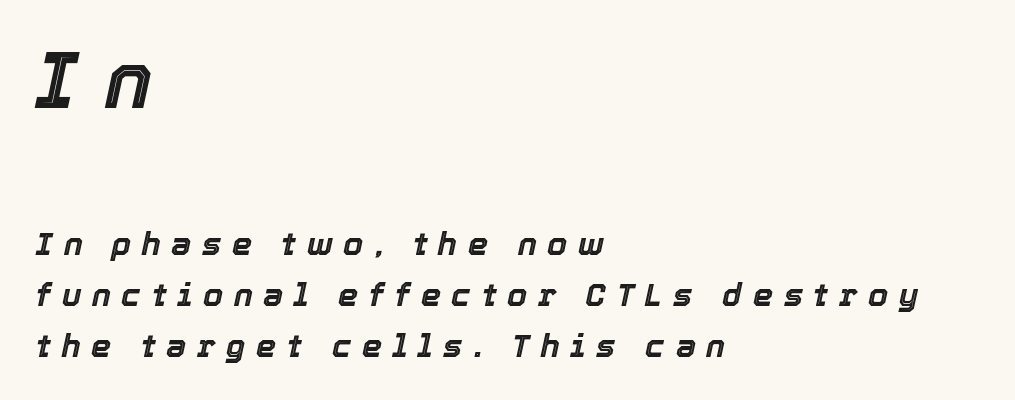
A student would notice the top passage is typeset larger than what follows. Each word looks stretched out because of the extra space between its letters. Characters are canted at an angle relative to the baseline's perpendicular. The letters advance in unequal steps, a hallmark of proportional type. Beneath every word, the page is bare.
